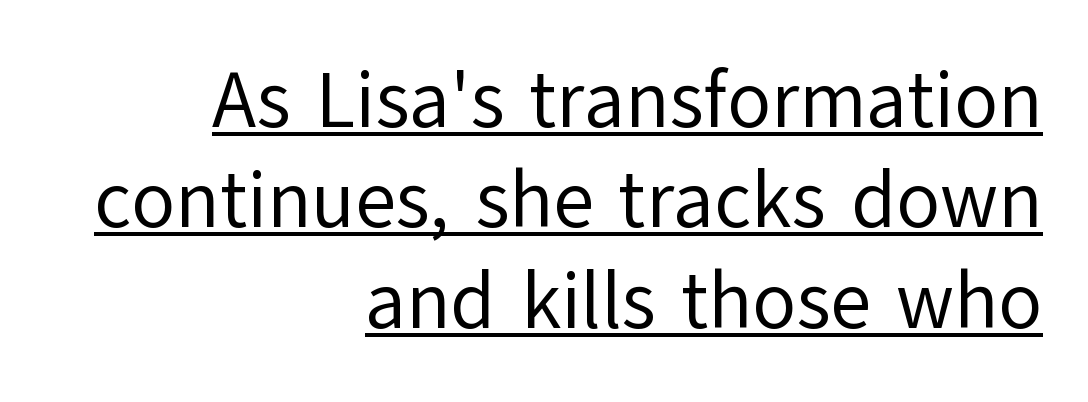
The image shows 79 px regular-weight sans-serif type, upright; set right-aligned, normal line spacing (1.27x), normal letter spacing, underlined; low stroke contrast and a medium x-height.
